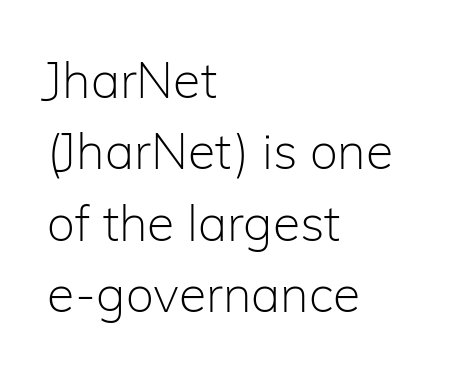
The image shows 50 px light sans-serif type, upright; set left-aligned, normal line spacing (1.43x), normal letter spacing, not underlined; low stroke contrast and a medium x-height.
